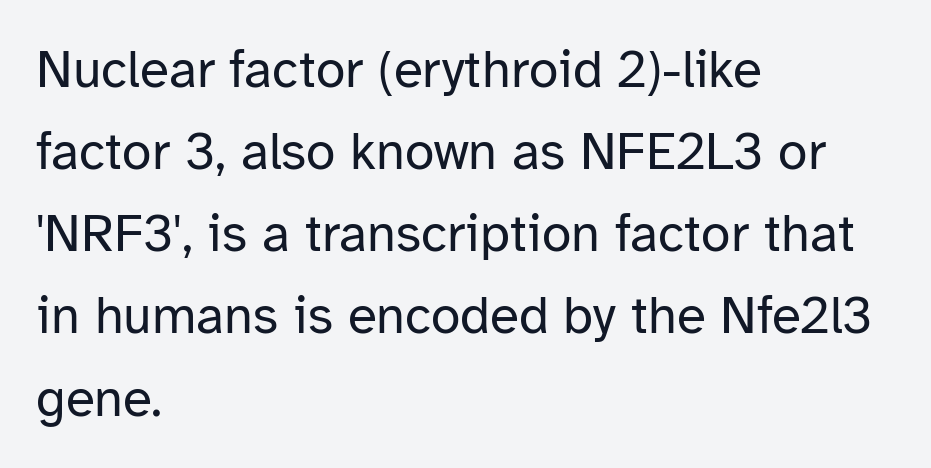
Q: Is the text bold? A: No.
Q: Is the text italic (slanted)? A: No, it is upright.
Q: Is the typeface a serif or a sans-serif typeface? A: Sans-serif.
Q: Is the text underlined? A: No.
Q: How is the paragraph aligned? A: Left-aligned.
Q: Is the spacing between letters normal or unusually wide? A: Normal.
Q: Is the spacing between lines tight, normal or loose? A: Normal.
Q: Width (condensed, normal, or wide)? A: Normal.
Q: Stroke contrast? A: Low.
Q: x-height? A: Medium.
Q: Monospaced? A: No.
